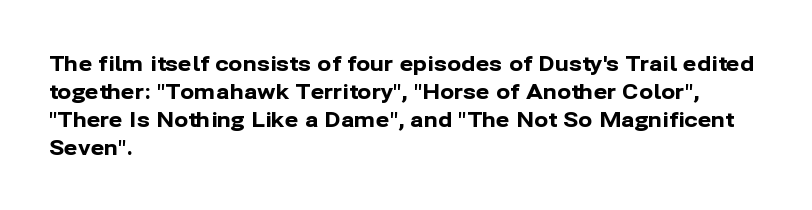
The image shows 21 px bold type, upright; set left-aligned, normal line spacing (1.33x), normal letter spacing, not underlined.
